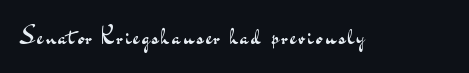
{"bold": "no", "underline": "no", "glyph_px": 23}
